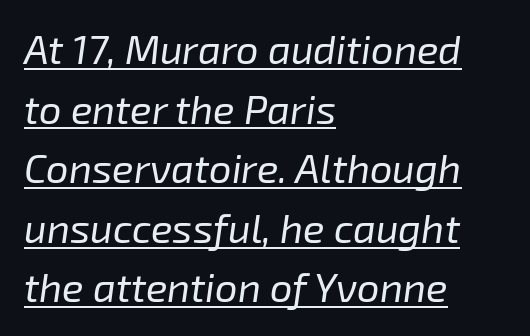
{"italic": "yes", "lean": "right", "slant_degrees": 8, "bold": "no", "weight": "regular", "width": "normal", "stroke_contrast": "low", "x_height": "medium", "monospaced": "no", "underline": "yes", "align": "left", "line_spacing": "normal", "line_spacing_ratio": 1.49, "letter_spacing": "normal", "letter_spacing_em": 0.0, "glyph_px": 40}
